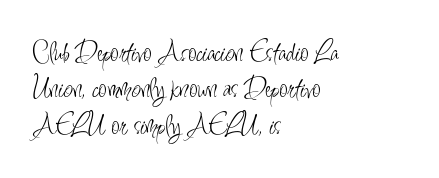
Q: Is the text bold? A: No.
Q: Is the typeface a serif or a sans-serif typeface? A: Sans-serif.
Q: Is the text underlined? A: No.
Q: How is the paragraph aligned? A: Left-aligned.
Q: Is the spacing between letters normal or unusually wide? A: Normal.
Q: Width (condensed, normal, or wide)? A: Condensed.
Q: Stroke contrast? A: Low.
Q: x-height? A: Small.
Q: Monospaced? A: No.
